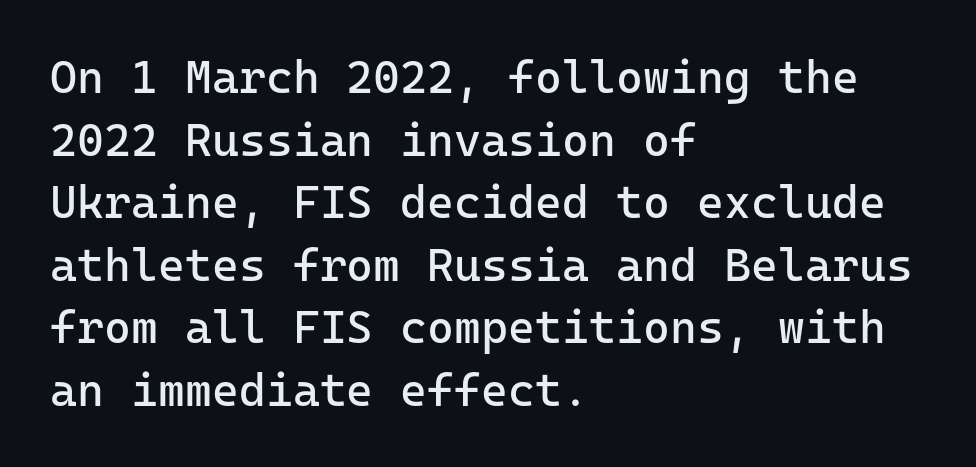
Q: Is the text bold? A: No.
Q: Is the text italic (slanted)? A: No, it is upright.
Q: Is the typeface a serif or a sans-serif typeface? A: Sans-serif.
Q: Is the text underlined? A: No.
Q: How is the paragraph aligned? A: Left-aligned.
Q: Is the spacing between letters normal or unusually wide? A: Normal.
Q: Is the spacing between lines tight, normal or loose? A: Normal.
Q: Width (condensed, normal, or wide)? A: Normal.
Q: Stroke contrast? A: Low.
Q: x-height? A: Medium.
Q: Monospaced? A: Yes.
